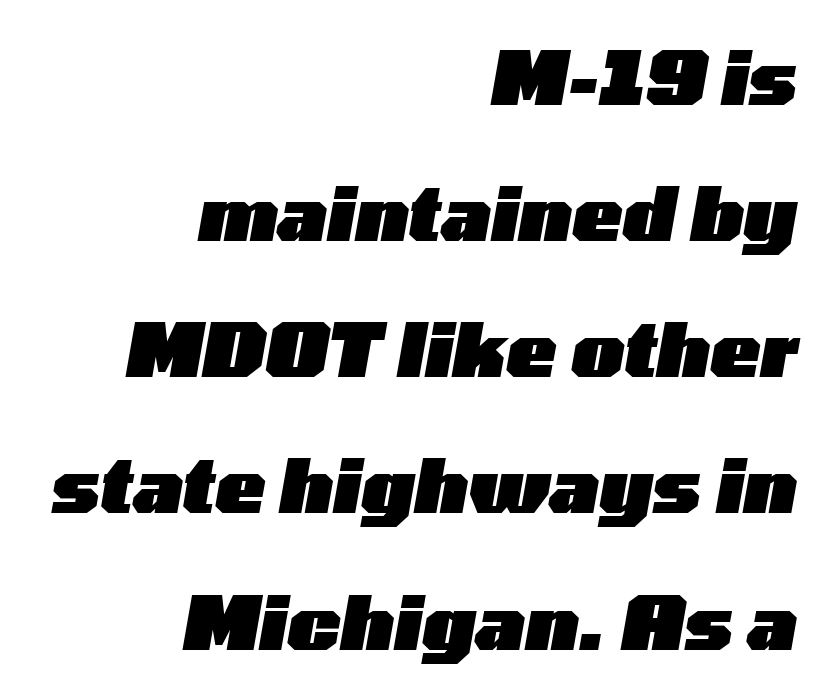
The image shows 74 px heavy, wide type, italic (leaning right); set right-aligned, line spacing 1.84x, normal letter spacing, not underlined; low stroke contrast and a medium x-height.
